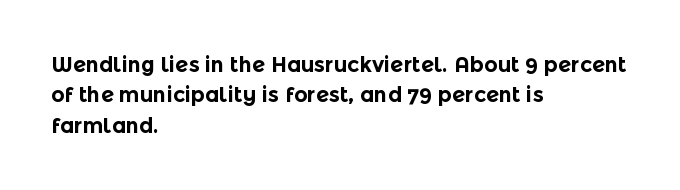
{"italic": "no", "bold": "yes", "underline": "no", "align": "left", "line_spacing": "normal", "line_spacing_ratio": 1.45, "letter_spacing": "normal", "letter_spacing_em": 0.0, "glyph_px": 21}
